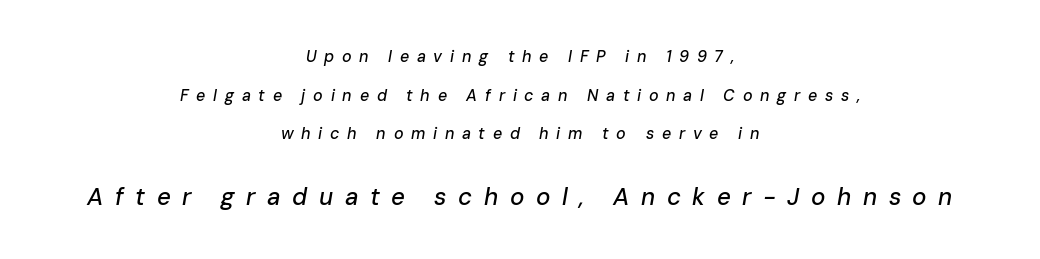
Q: Is the text italic (slanted)? A: Yes, it leans right by about 10 degrees.
Q: Is the text underlined? A: No.
Q: How is the paragraph aligned? A: Centered.
Q: Is the spacing between letters normal or unusually wide? A: Unusually wide.
Q: Is the spacing between lines tight, normal or loose? A: Loose.
Q: Which block of text is set in a larger size, the first (top) or the second (bottom)? A: The second (bottom) one.
